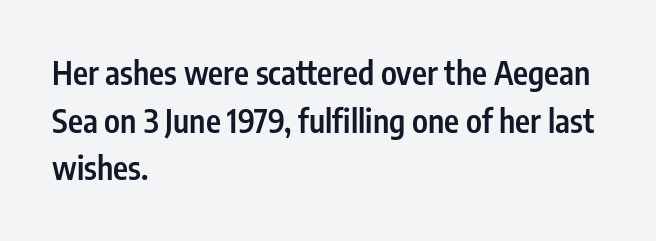
Q: Is the text bold? A: Semi-bold.
Q: Is the text italic (slanted)? A: No, it is upright.
Q: Is the typeface a serif or a sans-serif typeface? A: Sans-serif.
Q: Is the text underlined? A: No.
Q: How is the paragraph aligned? A: Left-aligned.
Q: Is the spacing between letters normal or unusually wide? A: Normal.
Q: Is the spacing between lines tight, normal or loose? A: Normal.
Q: Width (condensed, normal, or wide)? A: Condensed.
Q: Stroke contrast? A: Low.
Q: x-height? A: Medium.
Q: Monospaced? A: No.
